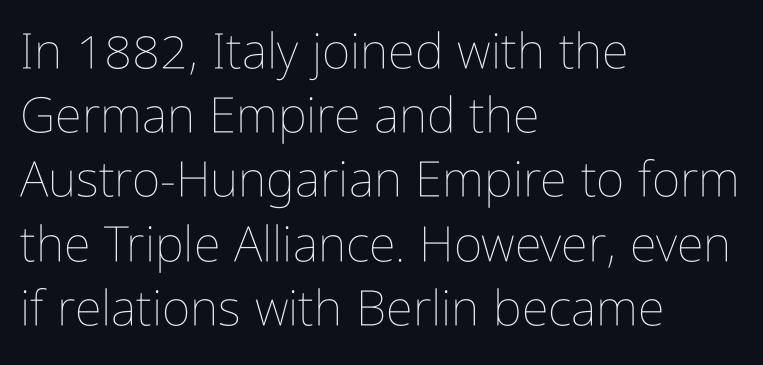
In terms of leading, this rendering sits right in the middle. This sample uses an upright cut, with every glyph sitting square on the baseline. Looks like regular typesetting: each glyph gets only the width it needs. In CSS terms this would be text-align: left. This is not heavy type; no bold has been used. Check under the words: just untouched page.
